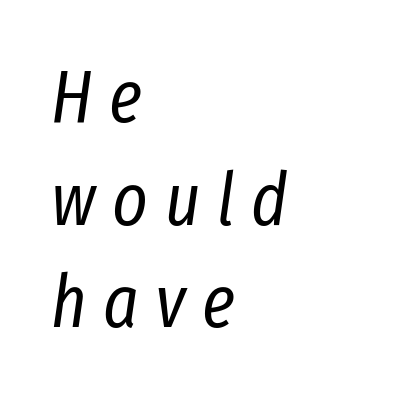
Left-aligned paragraph, ragged on the right. Character widths vary here, with narrow letters taking less room than wide ones. Does the lettering tilt? It does — this is italic. Type without underlining. What's the leading like? Ordinary, nothing unusual. Ink coverage per letter is moderate at most.
